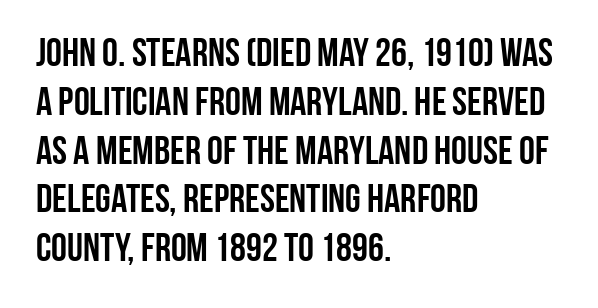
Q: Is the text italic (slanted)? A: No, it is upright.
Q: Is the typeface a serif or a sans-serif typeface? A: Sans-serif.
Q: Is the text underlined? A: No.
Q: How is the paragraph aligned? A: Left-aligned.
Q: Is the spacing between letters normal or unusually wide? A: Normal.
Q: Width (condensed, normal, or wide)? A: Condensed.
Q: Stroke contrast? A: Low.
Q: x-height? A: Large.
Q: Monospaced? A: No.
